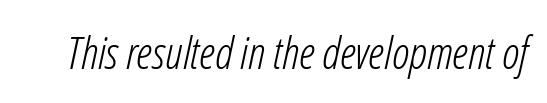
The image shows 45 px light, condensed type, italic (leaning right); set normal letter spacing, not underlined; low stroke contrast and a medium x-height.
